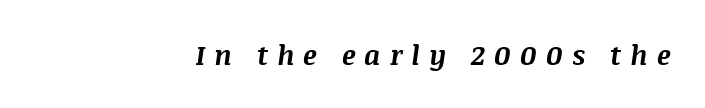
Q: Is the text bold? A: Yes.
Q: Is the text italic (slanted)? A: Yes, it leans right by about 8 degrees.
Q: Is the text underlined? A: No.
Q: How is the paragraph aligned? A: Right-aligned.
Q: Is the spacing between letters normal or unusually wide? A: Unusually wide.
